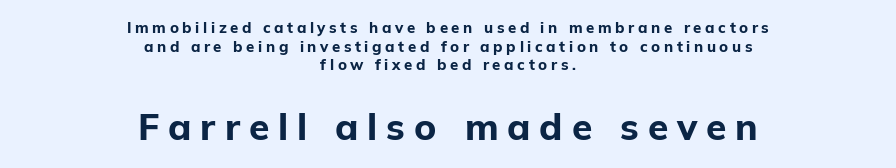
The image shows 37 px bold sans-serif type, upright; set centered, line spacing 1.24x, unusually wide letter spacing (+0.24 em), not underlined; the second (bottom) block is 2.47x larger; low stroke contrast and a medium x-height.
